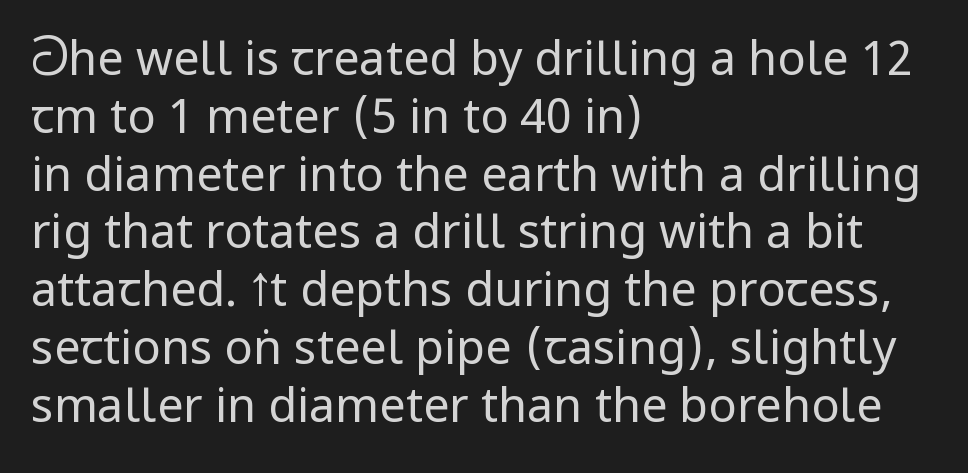
The text was rendered using a sans face with plain stroke endings. In terms of posture, this sample is upright. This rendering features lettering with no underline. In CSS terms this would be text-align: left. In terms of letterspacing, this is plain default setting.
